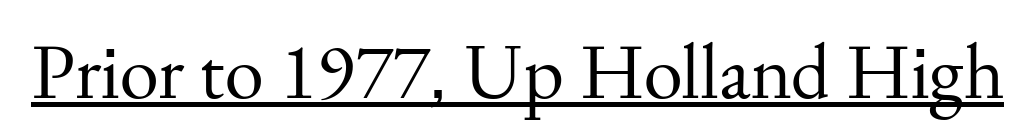
The image shows 79 px regular-weight serif type, upright; set normal letter spacing, underlined; medium stroke contrast and a small x-height.
